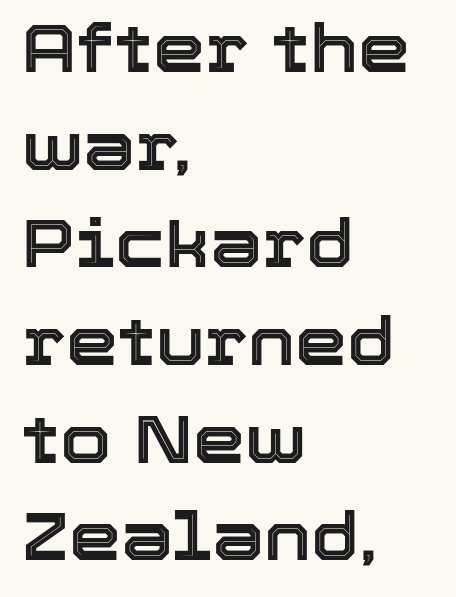
Q: Is the text italic (slanted)? A: No, it is upright.
Q: Is the text underlined? A: No.
Q: How is the paragraph aligned? A: Left-aligned.
Q: Is the spacing between letters normal or unusually wide? A: Normal.
Q: Is the spacing between lines tight, normal or loose? A: Normal.
Q: Width (condensed, normal, or wide)? A: Normal.
Q: x-height? A: Medium.
Q: Monospaced? A: No.
